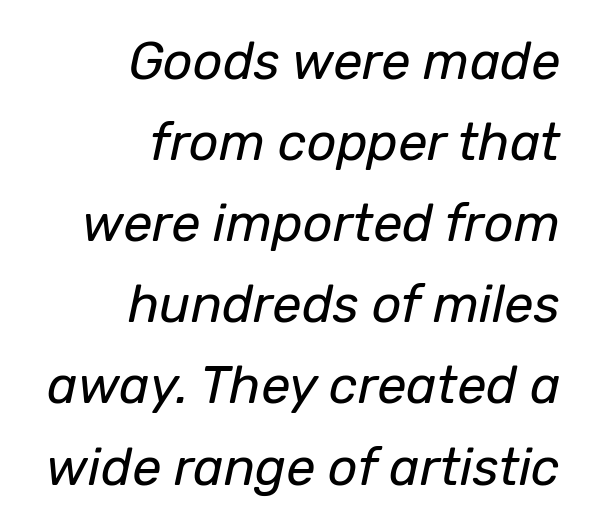
{"italic": "yes", "lean": "right", "slant_degrees": 12, "bold": "no", "weight": "regular", "width": "normal", "stroke_contrast": "low", "x_height": "medium", "monospaced": "no", "underline": "no", "align": "right", "line_spacing": "normal", "line_spacing_ratio": 1.56, "letter_spacing": "normal", "letter_spacing_em": 0.0, "glyph_px": 52}
